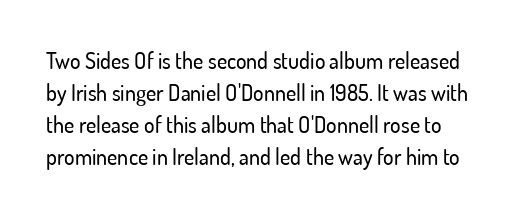
The image shows 22 px text type, upright; set normal line spacing (1.46x), normal letter spacing, not underlined.
